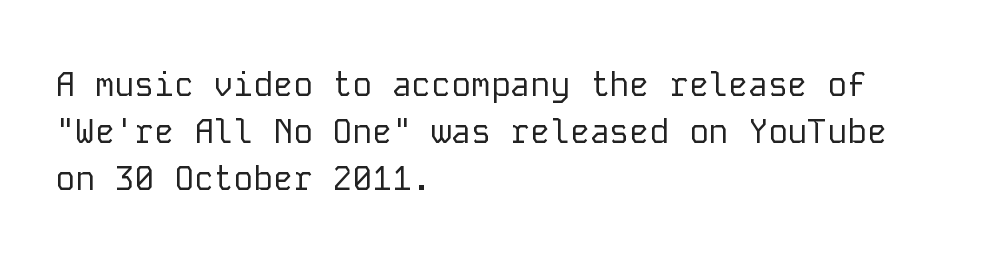
Serif or sans? Sans — the stroke terminals are bare. Looks like terminal output: every glyph gets an equal slot. No italicization has been applied; the sample stays upright. Teacher's note: observe the even left margin — that is flush-left alignment. What's the leading like? Ordinary, nothing unusual. Is the stroke heavy? The answer is a plain regular-or-lighter.
